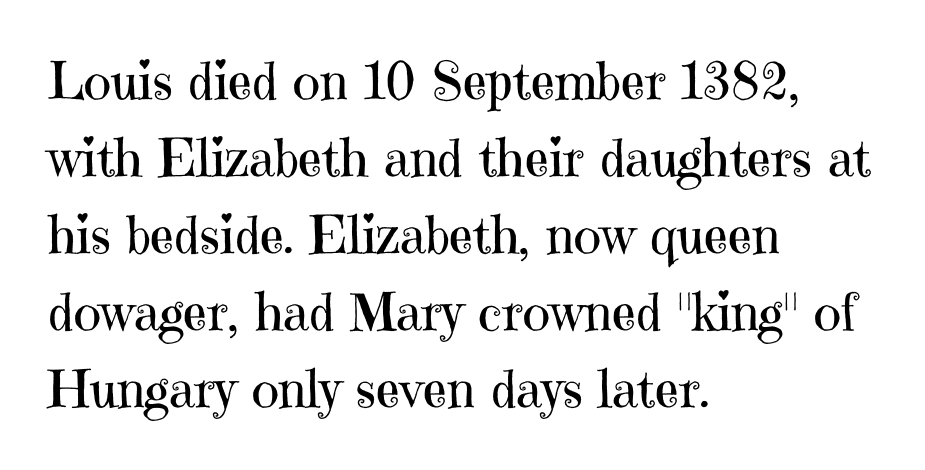
The image shows 52 px regular-weight serif type, upright; set left-aligned, normal line spacing (1.48x), normal letter spacing, not underlined; high stroke contrast and a medium x-height.
